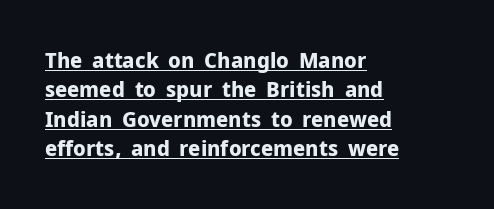
Which margin do the lines hug? The left one — the right edge is uneven. In terms of leading, this rendering sits right in the middle. No italicization has been applied; the sample stays upright. How heavy is the stroke? Heavy — this is a bold. Compared with undecorated copy, this sample adds a rule below the words.
